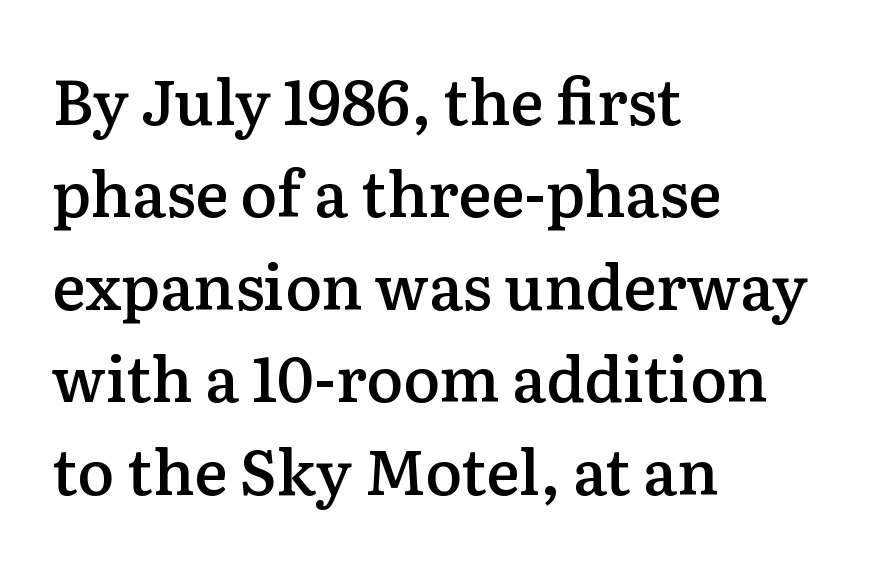
The image shows 62 px semibold serif type, upright; set left-aligned, normal line spacing (1.49x), normal letter spacing, not underlined; low stroke contrast and a medium x-height.
